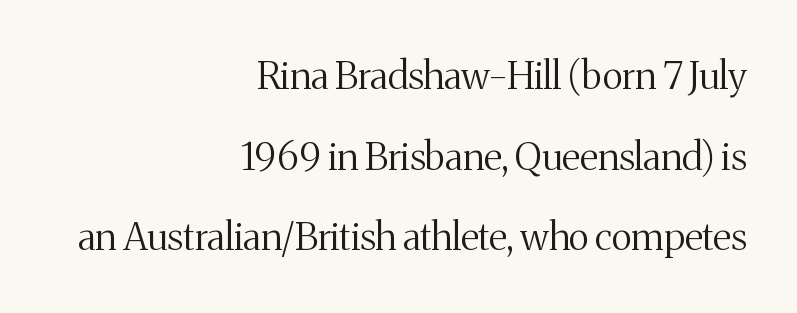
{"serif": "yes", "italic": "no", "bold": "no", "weight": "regular", "width": "normal", "stroke_contrast": "medium", "x_height": "medium", "monospaced": "no", "underline": "no", "align": "right", "line_spacing": "loose", "line_spacing_ratio": 2.12, "letter_spacing": "normal", "letter_spacing_em": 0.0, "glyph_px": 38}
